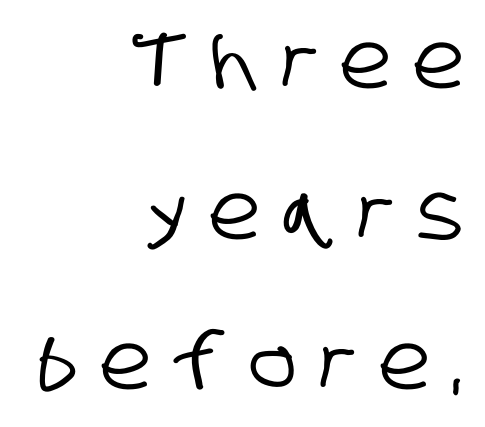
Baseline-to-baseline distance is far greater than the letter height. A sans-serif font was chosen for this passage. Character widths vary here, with narrow letters taking less room than wide ones. Tracking here is generous; glyphs stand well apart from one another. The setting favours the right margin, as signatures and pull-quotes sometimes do.
